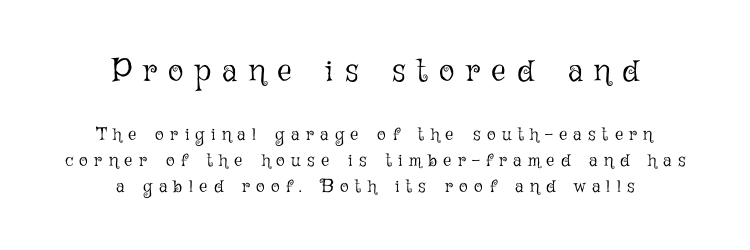
Is this a heavy cut? Hardly; it is regular or lighter. Where is the straight margin? There isn't one; the lines are centered. The foot of each line stays bare and open. Someone cranked the tracking dial way up on this one.
